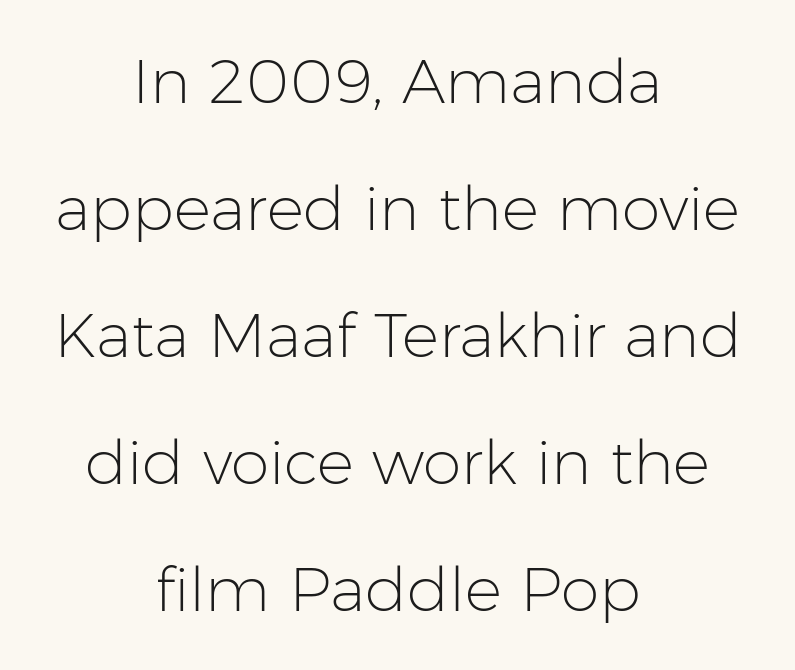
The lettering stays uniformly vertical, giving the passage a roman look. The passage is arranged like a title page — every line centered. Here the designer chose a conventional face with non-uniform glyph widths. The face used here is rendered with its standard letterfit. Each new line begins a long way beneath the previous one.
